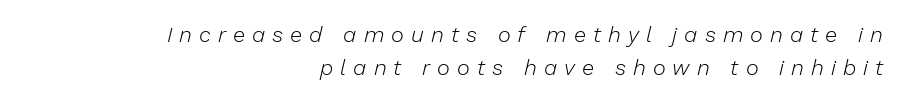
These glyphs show unthickened strokes, regular width or finer. These lines were composed using italics. Vertically, the passage feels balanced, rows spaced as you'd expect. These lines are set flush right with a ragged left edge.
